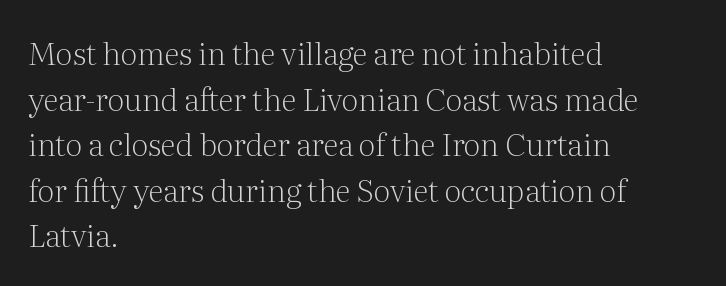
Caption: face not bold, strokes unweighted. Plain, unruled lines of type. The typeface chosen for these lines features serifs. Each letter keeps its own natural width here, so spacing adapts to shape. The lines in this sample share a left origin and differ only in where they stop. Regarding leading, the lines here are spaced in the standard way.
